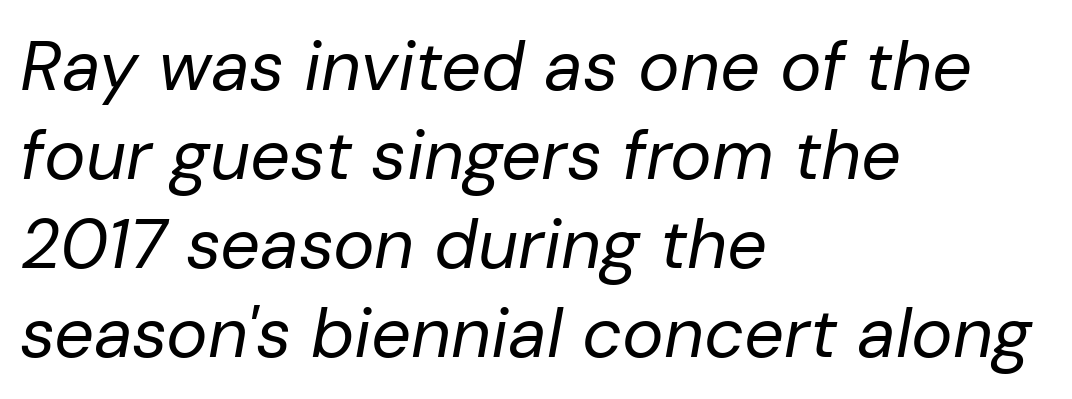
Think of a printed novel: that variable character pitch is what you see here. The line-height multiplier appears to be the usual default. No chunkiness to these letters — they're not bold. Line starts are locked; line ends wander. Unmarked baselines from the first word to the last. Slant detected: the letters are inclined.
